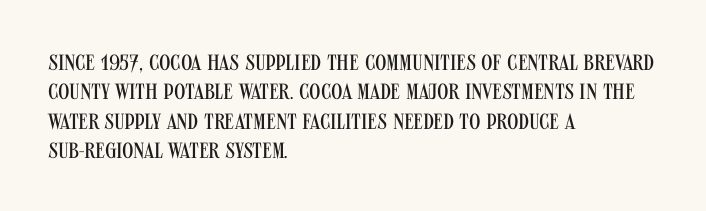
Q: Is the text bold? A: No.
Q: Is the text italic (slanted)? A: No, it is upright.
Q: Is the text underlined? A: No.
Q: How is the paragraph aligned? A: Left-aligned.
Q: Is the spacing between letters normal or unusually wide? A: Normal.
Q: Is the spacing between lines tight, normal or loose? A: Normal.
